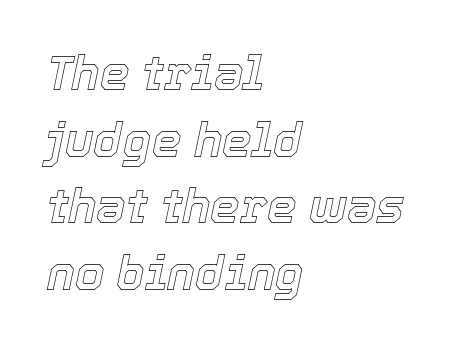
Q: Is the text italic (slanted)? A: Yes, it leans right by about 12 degrees.
Q: Is the text underlined? A: No.
Q: How is the paragraph aligned? A: Left-aligned.
Q: Is the spacing between letters normal or unusually wide? A: Normal.
Q: Is the spacing between lines tight, normal or loose? A: Normal.
Q: Width (condensed, normal, or wide)? A: Normal.
Q: x-height? A: Medium.
Q: Monospaced? A: No.
